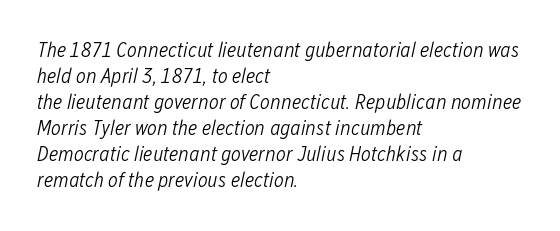
The image shows 21 px text type, italic (leaning right); set left-aligned, line spacing 1.24x, normal letter spacing, not underlined.
